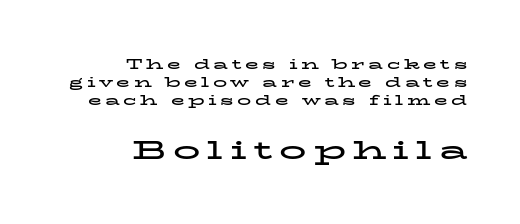
Vertical strokes here are truly vertical. Letter spacing: wide. Short and long lines alike share a common ending point at right. The specimen omits any rule beneath the text block's lines.
